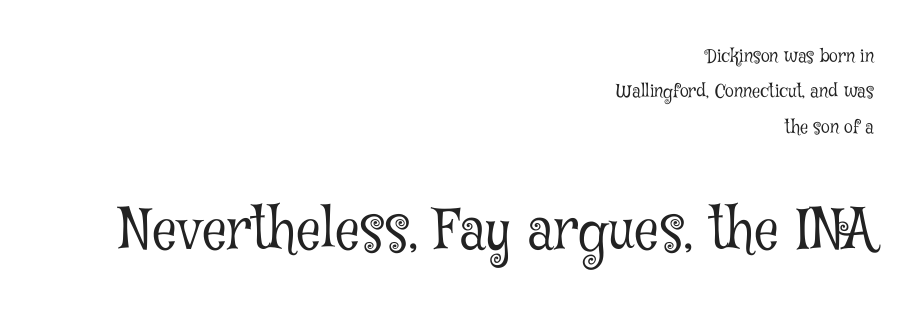
Q: Is the text bold? A: No.
Q: Is the text italic (slanted)? A: No, it is upright.
Q: Is the typeface a serif or a sans-serif typeface? A: Serif.
Q: Is the text underlined? A: No.
Q: How is the paragraph aligned? A: Right-aligned.
Q: Is the spacing between letters normal or unusually wide? A: Normal.
Q: Is the spacing between lines tight, normal or loose? A: Loose.
Q: Which block of text is set in a larger size, the first (top) or the second (bottom)? A: The second (bottom) one.
Q: Width (condensed, normal, or wide)? A: Condensed.
Q: Stroke contrast? A: Low.
Q: x-height? A: Medium.
Q: Monospaced? A: No.
